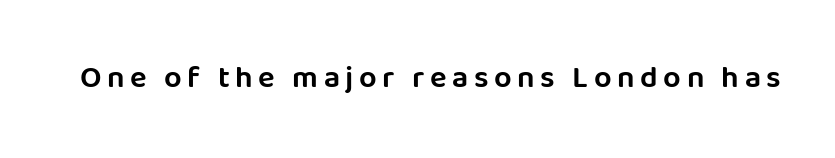
Q: Is the text italic (slanted)? A: No, it is upright.
Q: Is the typeface a serif or a sans-serif typeface? A: Sans-serif.
Q: Is the text underlined? A: No.
Q: Width (condensed, normal, or wide)? A: Normal.
Q: Stroke contrast? A: Low.
Q: x-height? A: Large.
Q: Monospaced? A: No.
